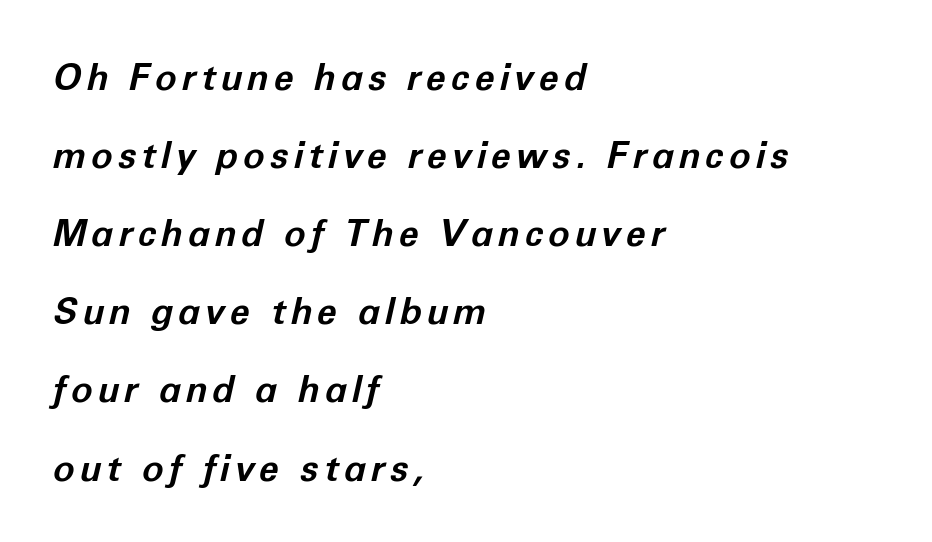
{"italic": "yes", "lean": "right", "slant_degrees": 12, "bold": "yes", "weight": "bold", "width": "normal", "stroke_contrast": "low", "x_height": "medium", "monospaced": "no", "underline": "no", "align": "left", "line_spacing": "loose", "line_spacing_ratio": 2.17, "glyph_px": 36}
